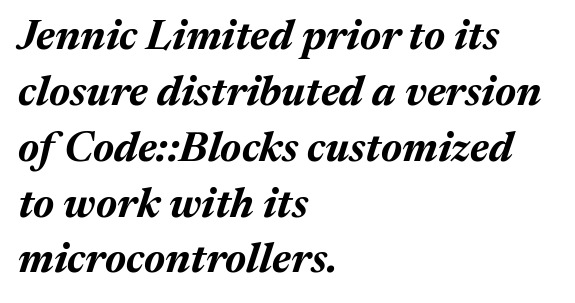
Weight check: bold — yes, fully. The baseline area is clear. There's an unmistakable incline to the writing here. Honestly, the letter spacing is just normal — you wouldn't notice it. This block has exactly the height ordinary leading produces. Leftover space on each line is placed entirely after the last word.
